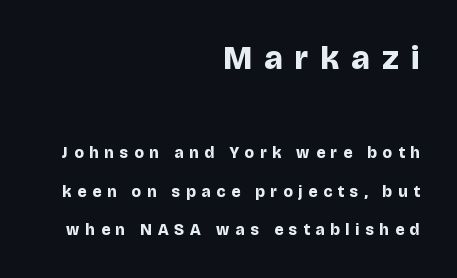
The image shows 33 px bold sans-serif type, upright; set right-aligned, loose line spacing (2.39x), unusually wide letter spacing (+0.37 em), not underlined; the first (top) block is 2.06x larger; low stroke contrast and a large x-height.
